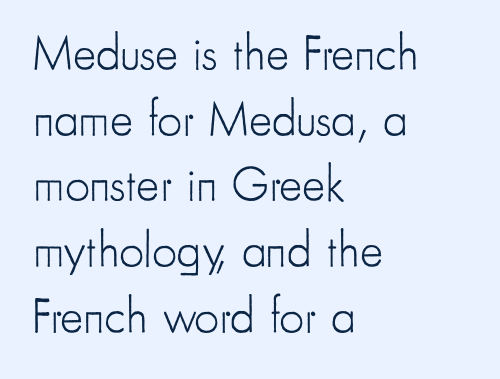
The image shows 49 px light, condensed sans-serif type, upright; set left-aligned, normal line spacing (1.34x), normal letter spacing, not underlined; low stroke contrast and a small x-height.
